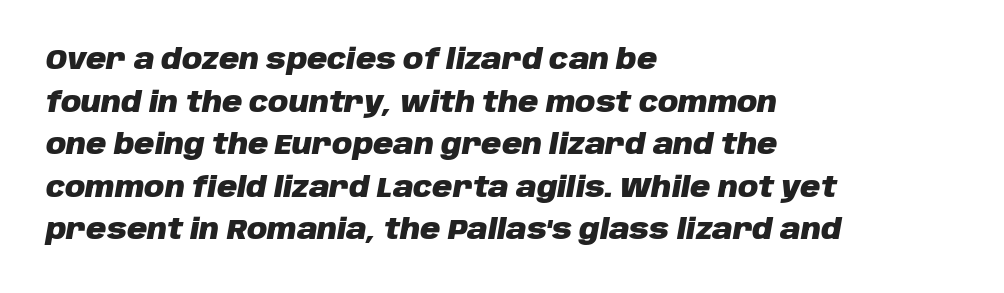
The image shows 28 px heavy type, italic (leaning right); set left-aligned, normal line spacing (1.52x), normal letter spacing, not underlined; low stroke contrast and a large x-height.
